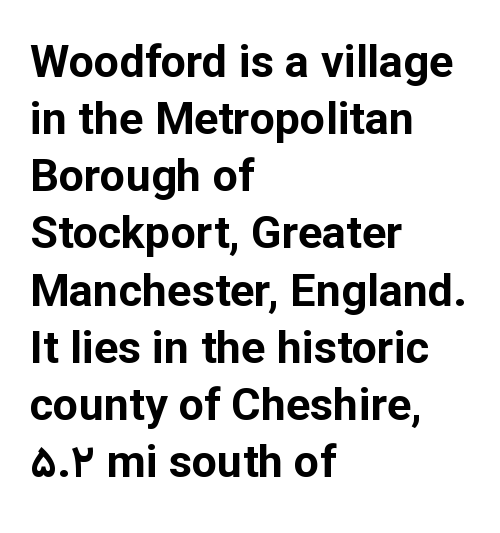
{"serif": "no", "italic": "no", "bold": "yes", "weight": "bold", "width": "normal", "stroke_contrast": "low", "x_height": "medium", "monospaced": "no", "underline": "no", "align": "left", "line_spacing": "normal", "line_spacing_ratio": 1.27, "letter_spacing": "normal", "letter_spacing_em": 0.0, "glyph_px": 45}
